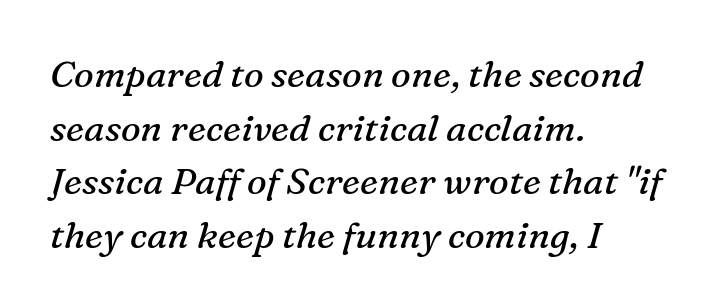
Q: Is the text bold? A: No.
Q: Is the text italic (slanted)? A: Yes, it leans right by about 16 degrees.
Q: Is the typeface a serif or a sans-serif typeface? A: Serif.
Q: Is the text underlined? A: No.
Q: How is the paragraph aligned? A: Left-aligned.
Q: Is the spacing between letters normal or unusually wide? A: Normal.
Q: Is the spacing between lines tight, normal or loose? A: Normal.
Q: Width (condensed, normal, or wide)? A: Normal.
Q: Stroke contrast? A: Medium.
Q: x-height? A: Medium.
Q: Monospaced? A: No.
